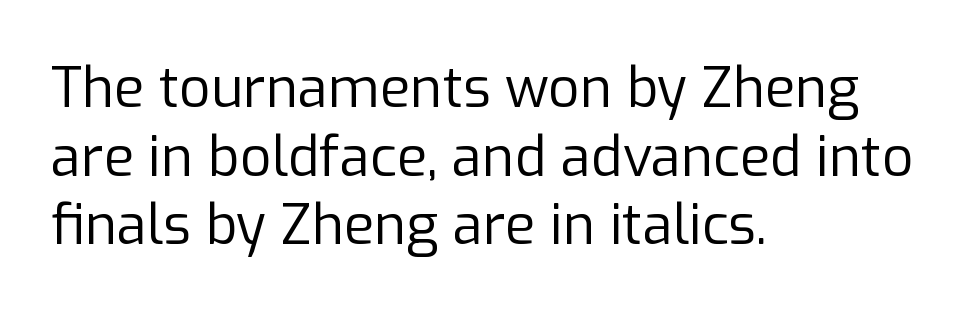
A bare baseline throughout the passage. The setting favours the left margin, as ordinary paragraphs usually do. These lines are rendered in a variable-pitch font. Bold? No — there's no thickening of the strokes. Tracking here is standard; glyphs follow each other at the usual distance.
